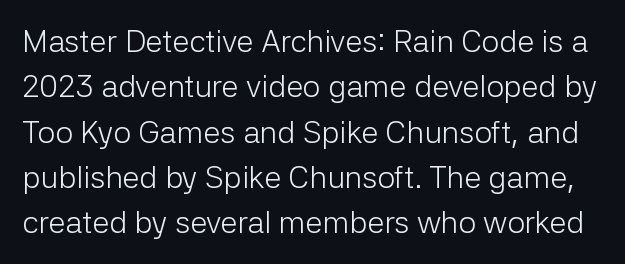
{"serif": "no", "italic": "no", "bold": "no", "weight": "light", "width": "normal", "stroke_contrast": "low", "x_height": "medium", "monospaced": "no", "underline": "no", "line_spacing": "normal", "line_spacing_ratio": 1.46, "letter_spacing": "normal", "letter_spacing_em": 0.0, "glyph_px": 31}
